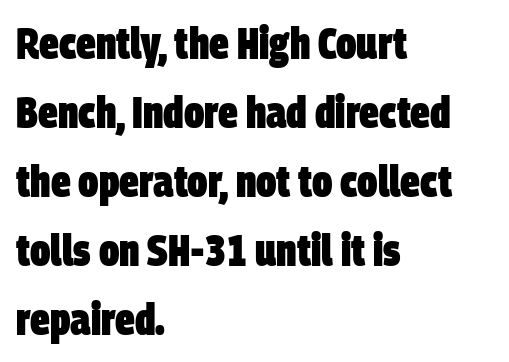
Q: Is the text bold? A: Yes.
Q: Is the typeface a serif or a sans-serif typeface? A: Sans-serif.
Q: Is the text underlined? A: No.
Q: How is the paragraph aligned? A: Left-aligned.
Q: Is the spacing between letters normal or unusually wide? A: Normal.
Q: Is the spacing between lines tight, normal or loose? A: Normal.
Q: Width (condensed, normal, or wide)? A: Condensed.
Q: Stroke contrast? A: Low.
Q: x-height? A: Large.
Q: Monospaced? A: No.
